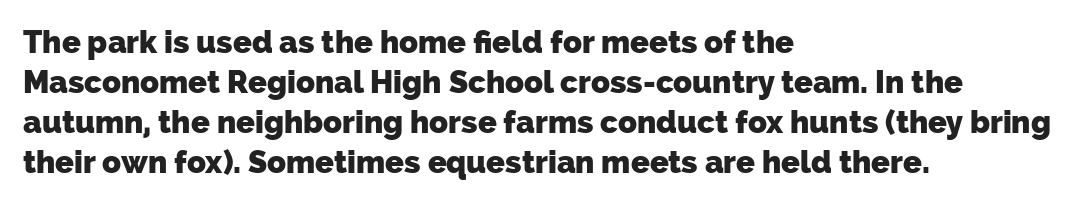
Q: Is the text bold? A: Yes.
Q: Is the typeface a serif or a sans-serif typeface? A: Sans-serif.
Q: Is the text underlined? A: No.
Q: How is the paragraph aligned? A: Left-aligned.
Q: Is the spacing between letters normal or unusually wide? A: Normal.
Q: Is the spacing between lines tight, normal or loose? A: Normal.
Q: Width (condensed, normal, or wide)? A: Normal.
Q: Stroke contrast? A: Low.
Q: x-height? A: Medium.
Q: Monospaced? A: No.
